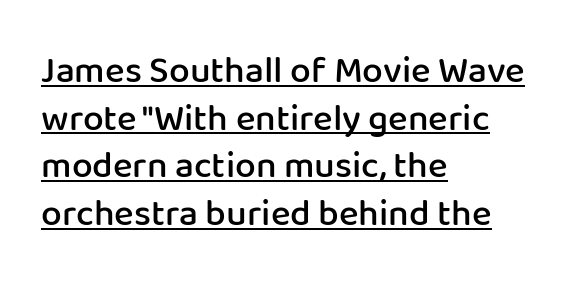
The image shows 37 px semibold sans-serif type, upright; set left-aligned, normal line spacing (1.29x), normal letter spacing, underlined; low stroke contrast and a medium x-height.
